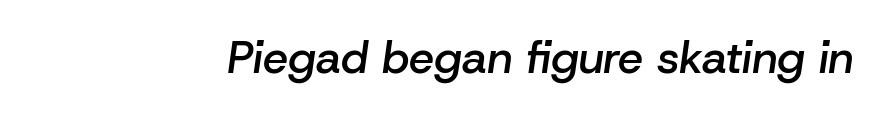
The image shows 45 px semibold type, italic (leaning right); set normal letter spacing, not underlined; low stroke contrast and a medium x-height.
